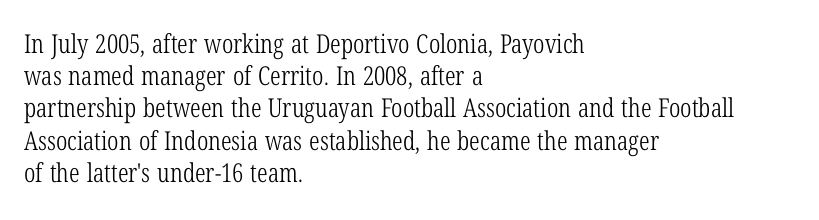
The image shows 26 px text type, upright; set left-aligned, line spacing 1.24x, normal letter spacing, not underlined.
